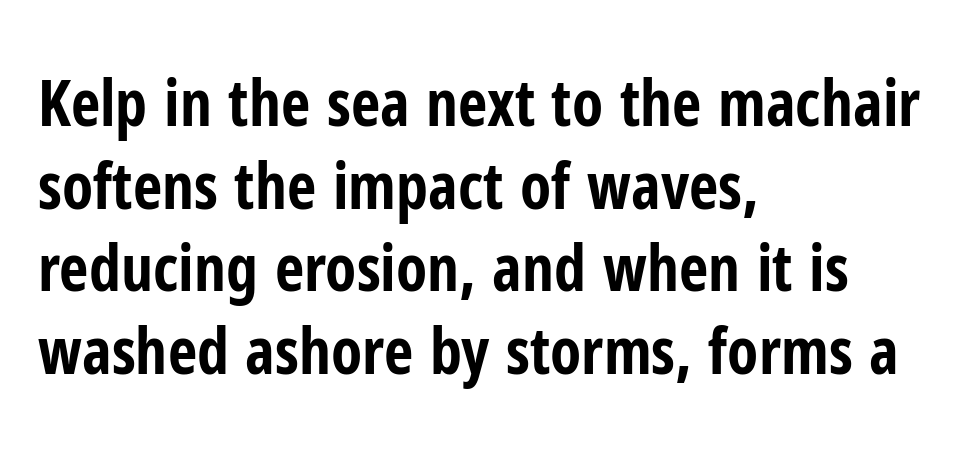
Q: Is the text bold? A: Yes.
Q: Is the text italic (slanted)? A: No, it is upright.
Q: Is the typeface a serif or a sans-serif typeface? A: Sans-serif.
Q: Is the text underlined? A: No.
Q: How is the paragraph aligned? A: Left-aligned.
Q: Is the spacing between letters normal or unusually wide? A: Normal.
Q: Is the spacing between lines tight, normal or loose? A: Normal.
Q: Width (condensed, normal, or wide)? A: Condensed.
Q: Stroke contrast? A: Low.
Q: x-height? A: Medium.
Q: Monospaced? A: No.
